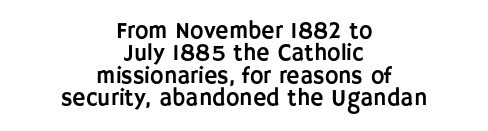
{"italic": "no", "underline": "no", "align": "center", "line_spacing": "tight", "line_spacing_ratio": 0.97, "letter_spacing": "normal", "letter_spacing_em": 0.0, "glyph_px": 23}
